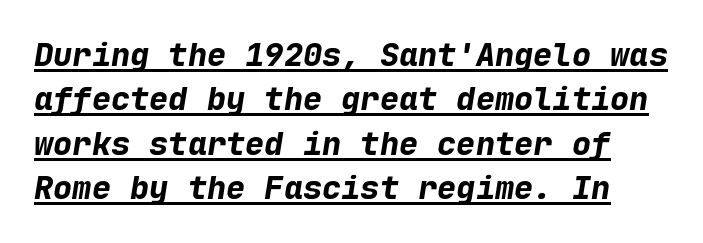
Q: Is the text bold? A: Yes.
Q: Is the text italic (slanted)? A: Yes, it leans right by about 9 degrees.
Q: Is the text underlined? A: Yes.
Q: Is the spacing between letters normal or unusually wide? A: Normal.
Q: Is the spacing between lines tight, normal or loose? A: Normal.
Q: Width (condensed, normal, or wide)? A: Normal.
Q: Stroke contrast? A: Low.
Q: x-height? A: Medium.
Q: Monospaced? A: Yes.
